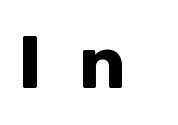
Each letter keeps its own natural width here, so spacing adapts to shape. The letters stand upright; this is a roman face. The foot of each line stays bare and open. In terms of letterform style, serifs are entirely absent. Heavy-handed strokes throughout: this text is bold. Substantial extra tracking has been applied to these lines.
